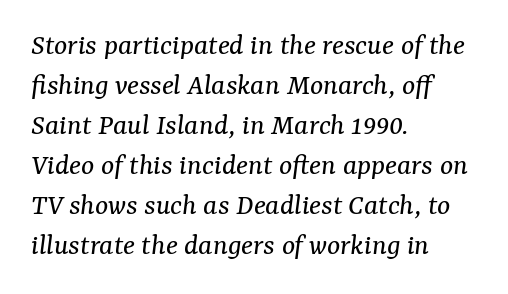
The face used here is proportionally spaced, like ordinary book or web type. Rule under the text: the space is simply empty. The characters display serif detailing at their extremities. Tall strokes in this sample are angled rather than plumb. Interline gaps are of average width in this sample. Stems and bowls with no extra thickness — not bold.
